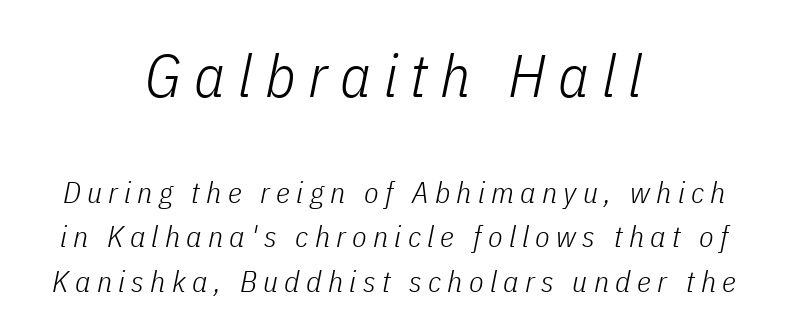
{"italic": "yes", "lean": "right", "slant_degrees": 11, "bold": "no", "weight": "light", "width": "condensed", "stroke_contrast": "low", "x_height": "medium", "monospaced": "no", "underline": "no", "align": "center", "line_spacing": "normal", "line_spacing_ratio": 1.48, "letter_spacing": "wide", "letter_spacing_em": 0.21, "larger_block": "first", "size_ratio": 2.0, "glyph_px": 60}
